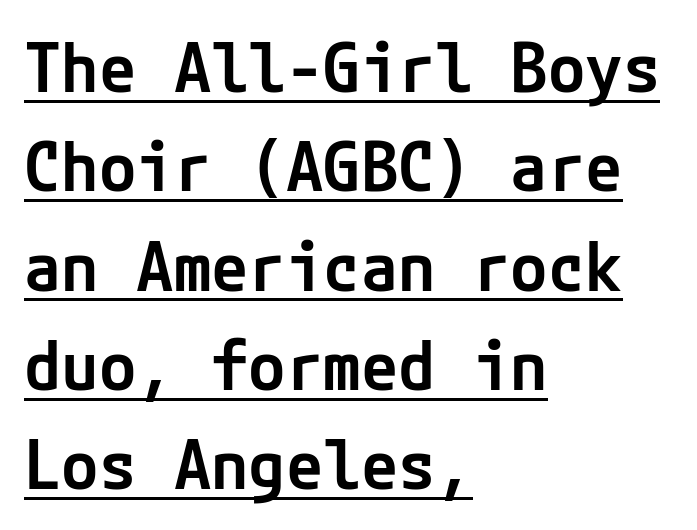
How heavy is the stroke? Medium-heavy — a semibold, shy of bold. Standard letterfit; no display-style spreading of the glyphs. Does the lettering tilt? It doesn't — this is upright. The passage shown stacks its lines at a standard gap.
